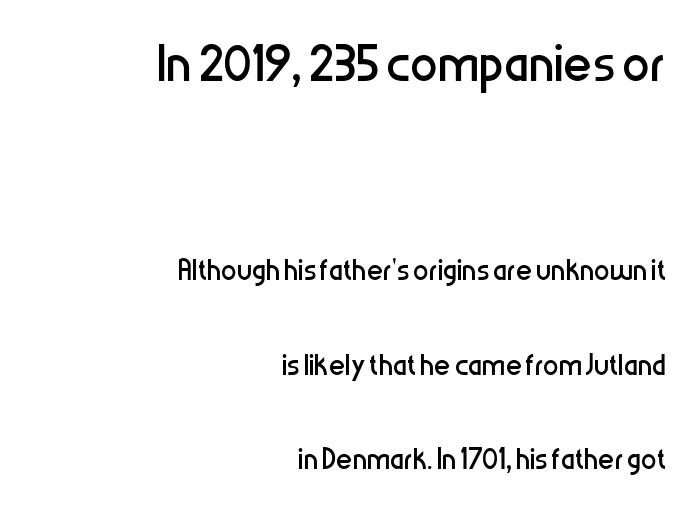
Q: Is the text bold? A: No.
Q: Is the text italic (slanted)? A: No, it is upright.
Q: Is the typeface a serif or a sans-serif typeface? A: Sans-serif.
Q: Is the text underlined? A: No.
Q: How is the paragraph aligned? A: Right-aligned.
Q: Is the spacing between letters normal or unusually wide? A: Normal.
Q: Is the spacing between lines tight, normal or loose? A: Loose.
Q: Which block of text is set in a larger size, the first (top) or the second (bottom)? A: The first (top) one.
Q: Width (condensed, normal, or wide)? A: Condensed.
Q: Stroke contrast? A: Low.
Q: x-height? A: Medium.
Q: Monospaced? A: No.
